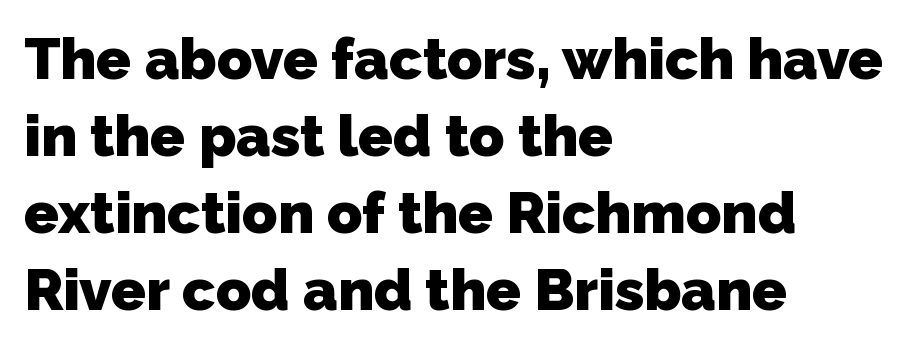
The image shows 58 px heavy sans-serif type; set left-aligned, normal line spacing (1.33x), normal letter spacing, not underlined; low stroke contrast and a medium x-height.
